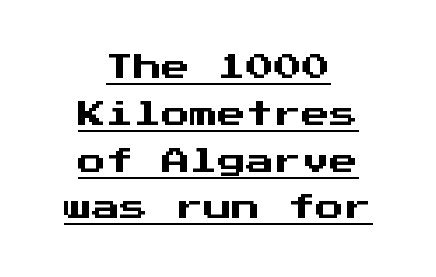
The image shows 28 px sans-serif type, upright, monospaced; set centered, normal line spacing (1.67x), normal letter spacing, underlined; medium stroke contrast and a medium x-height.
